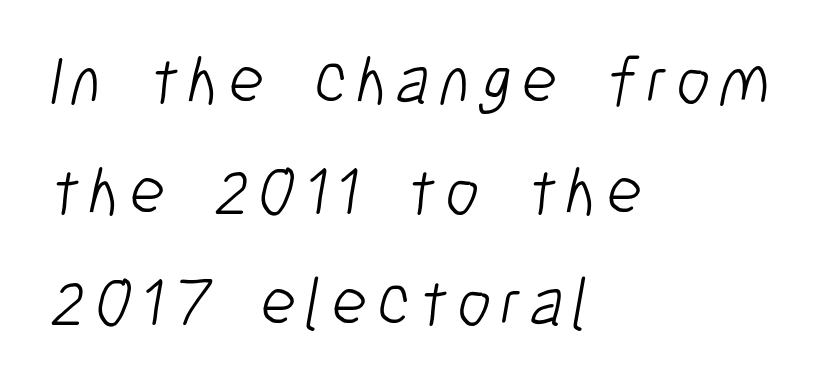
Q: Is the text bold? A: No.
Q: Is the typeface a serif or a sans-serif typeface? A: Sans-serif.
Q: Is the text underlined? A: No.
Q: How is the paragraph aligned? A: Left-aligned.
Q: Is the spacing between lines tight, normal or loose? A: Normal.
Q: Width (condensed, normal, or wide)? A: Condensed.
Q: Stroke contrast? A: Low.
Q: x-height? A: Medium.
Q: Monospaced? A: No.
